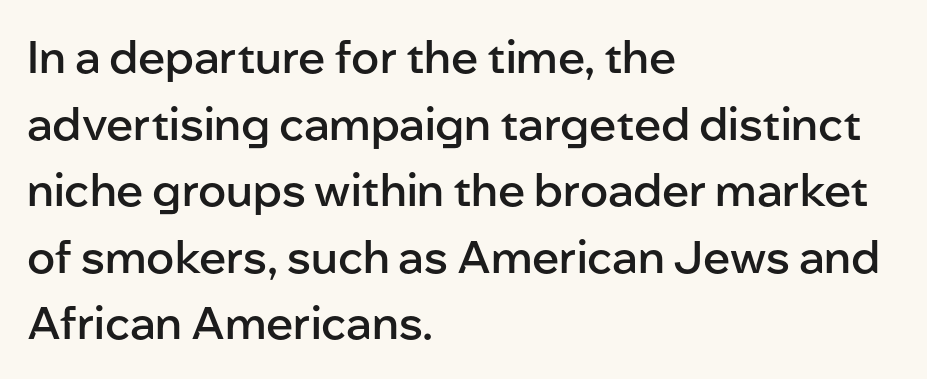
{"serif": "no", "italic": "no", "bold": "semi", "weight": "semibold", "width": "normal", "stroke_contrast": "low", "x_height": "medium", "monospaced": "no", "underline": "no", "align": "left", "line_spacing": "normal", "line_spacing_ratio": 1.48, "letter_spacing": "normal", "letter_spacing_em": 0.0, "glyph_px": 45}
